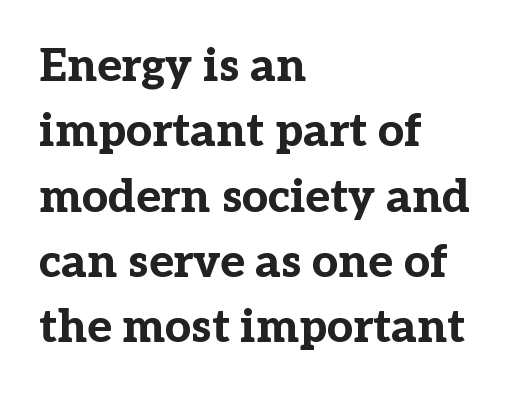
{"serif": "yes", "italic": "no", "bold": "yes", "weight": "bold", "width": "normal", "stroke_contrast": "low", "x_height": "medium", "monospaced": "no", "underline": "no", "align": "left", "line_spacing": "normal", "line_spacing_ratio": 1.42, "letter_spacing": "normal", "letter_spacing_em": 0.0, "glyph_px": 46}
